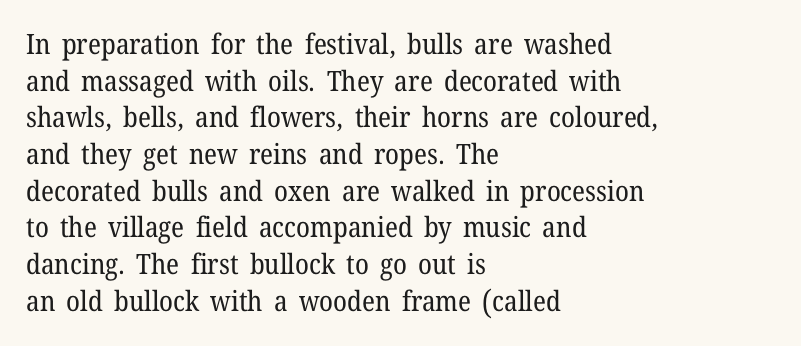
Q: Is the text bold? A: No.
Q: Is the text italic (slanted)? A: No, it is upright.
Q: Is the typeface a serif or a sans-serif typeface? A: Serif.
Q: Is the text underlined? A: No.
Q: How is the paragraph aligned? A: Left-aligned.
Q: Is the spacing between letters normal or unusually wide? A: Normal.
Q: Is the spacing between lines tight, normal or loose? A: Normal.
Q: Width (condensed, normal, or wide)? A: Normal.
Q: Stroke contrast? A: Low.
Q: x-height? A: Medium.
Q: Monospaced? A: No.
